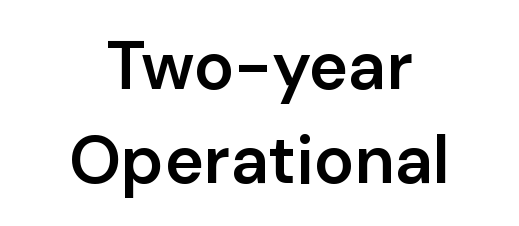
Slightly chunky letters — semibold, I'd say, not full bold. Notice how the stems are strictly vertical — no italics here. Is this a sans? Yes — the strokes have no serifs. Is this a fixed-width face? No — the glyphs have proportional, varying widths. This sample uses plain, unmodified letter spacing.
